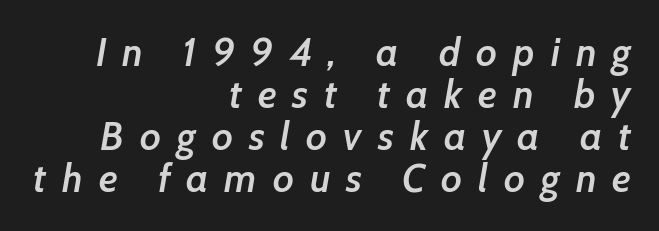
Typeset ragged left — the right edge is the straight one. Only glyphs here, with clear space below each row. The tracking jumps out immediately: characters are airy and widely separated. This sample has the flowing, uneven cadence of proportional lettering. The leading is snug, giving the passage a crowded texture.
